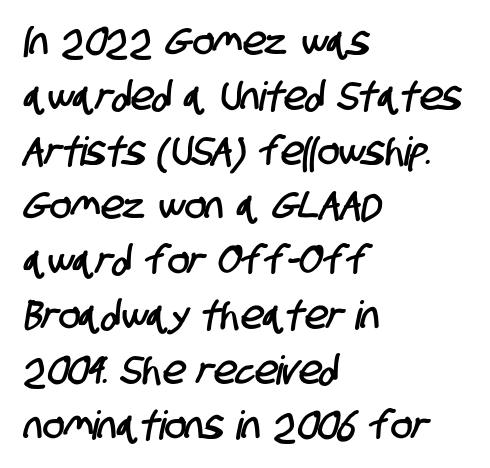
Q: Is the typeface a serif or a sans-serif typeface? A: Sans-serif.
Q: Is the text underlined? A: No.
Q: How is the paragraph aligned? A: Left-aligned.
Q: Is the spacing between letters normal or unusually wide? A: Normal.
Q: Is the spacing between lines tight, normal or loose? A: Normal.
Q: Width (condensed, normal, or wide)? A: Condensed.
Q: Stroke contrast? A: Low.
Q: x-height? A: Large.
Q: Monospaced? A: No.
